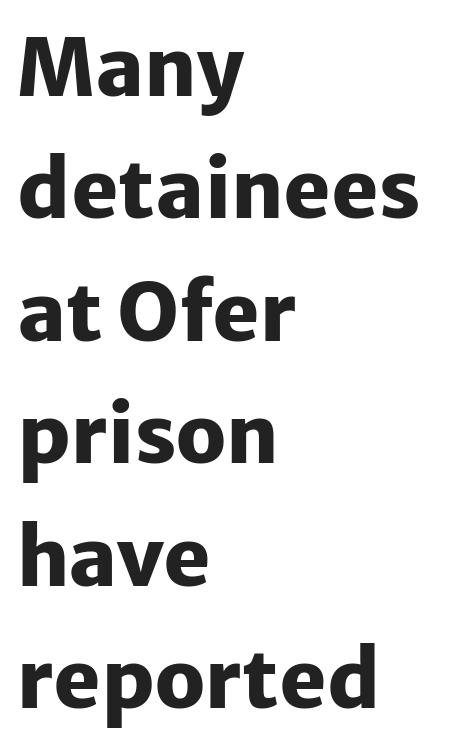
Q: Is the text bold? A: Yes.
Q: Is the text italic (slanted)? A: No, it is upright.
Q: Is the typeface a serif or a sans-serif typeface? A: Sans-serif.
Q: Is the text underlined? A: No.
Q: How is the paragraph aligned? A: Left-aligned.
Q: Is the spacing between letters normal or unusually wide? A: Normal.
Q: Is the spacing between lines tight, normal or loose? A: Normal.
Q: Width (condensed, normal, or wide)? A: Normal.
Q: Stroke contrast? A: Low.
Q: x-height? A: Medium.
Q: Monospaced? A: No.
